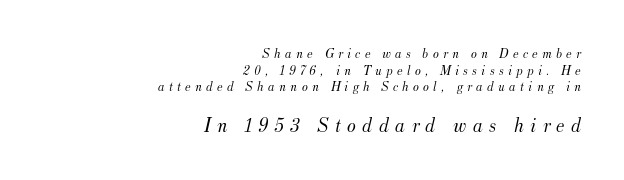
The image shows 21 px text type, italic (leaning right); set right-aligned, line spacing 1.19x, unusually wide letter spacing (+0.3 em), not underlined; the second (bottom) block is 1.5x larger.
